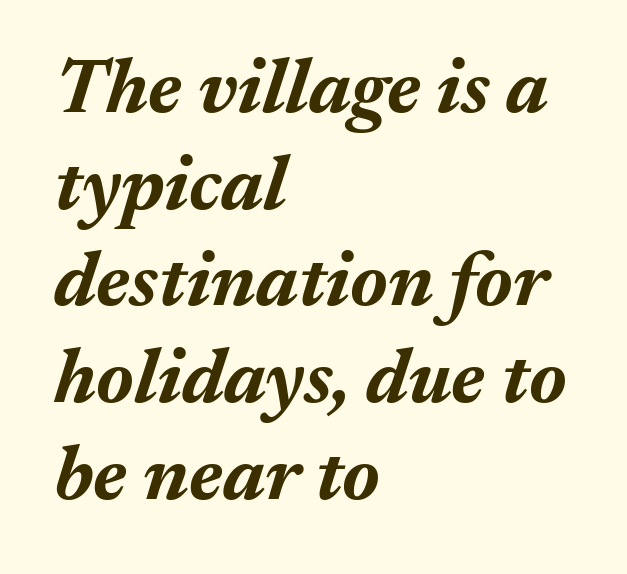
{"italic": "yes", "lean": "right", "slant_degrees": 17, "bold": "yes", "weight": "bold", "width": "normal", "stroke_contrast": "medium", "x_height": "medium", "monospaced": "no", "underline": "no", "align": "left", "line_spacing_ratio": 1.24, "letter_spacing": "normal", "letter_spacing_em": 0.0, "glyph_px": 78}
